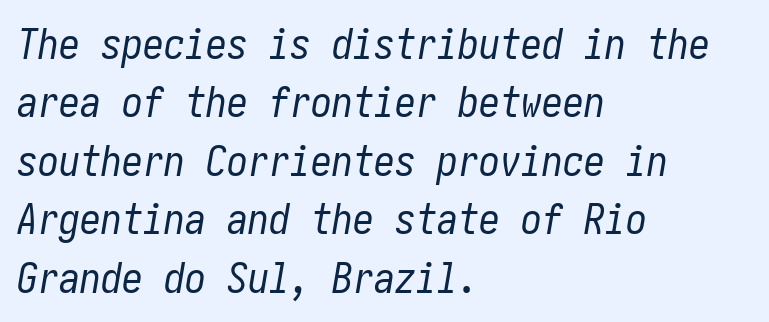
In terms of letterspacing, this is plain default setting. The specimen omits any rule beneath the text block's lines. This is oblique type, the kind used for emphasis or titles. Nothing heavy about these letters — not bold at all. Horizontally, the lines are justified to the leading edge only.
